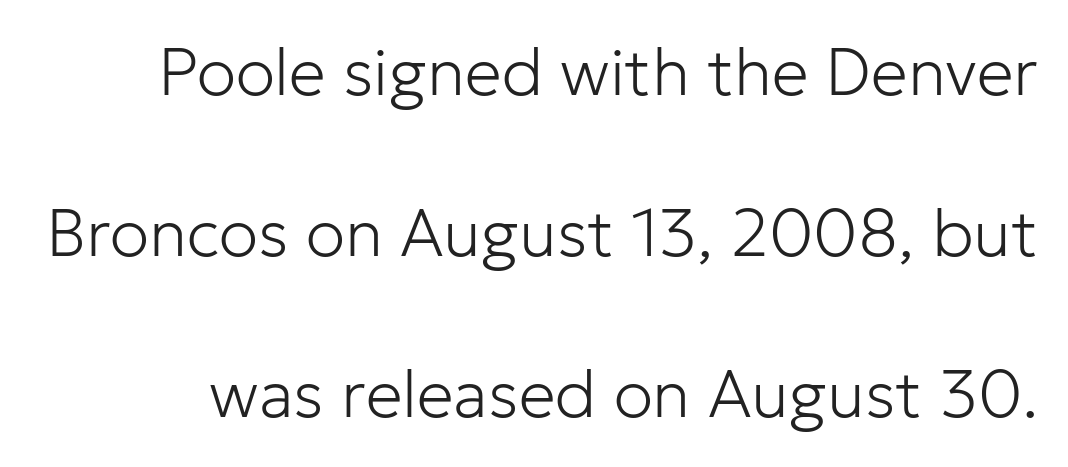
The image shows 66 px light sans-serif type, upright; set loose line spacing (2.44x), normal letter spacing, not underlined; low stroke contrast and a medium x-height.
